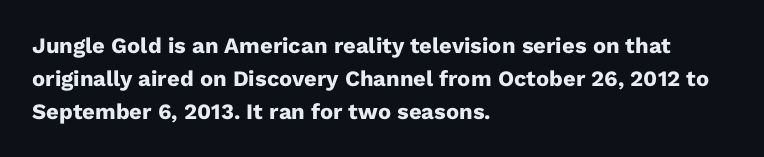
Nobody touched the tracking dial on this one. Alignment: flush left. Tall strokes in this sample are plumb rather than angled. Weight: bold.
